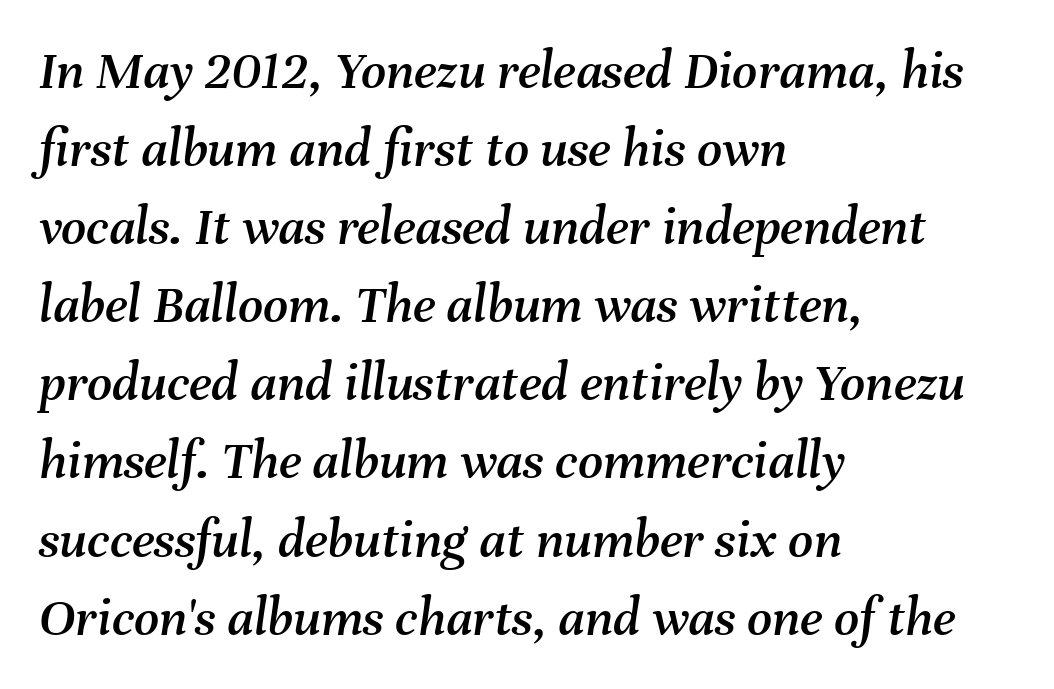
The image shows 55 px text type, italic (leaning right); set left-aligned, normal line spacing (1.42x), normal letter spacing, not underlined; medium stroke contrast and a medium x-height.
